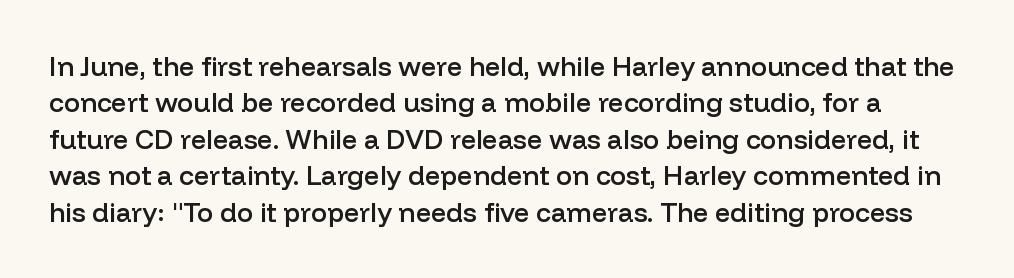
The glyphs are unaccompanied by any horizontal stroke below them. A somewhat darkened texture: the type is semibold rather than bold. A normal amount of white space separates one row of letters from the next. Rendered with straight, roman letterforms.
